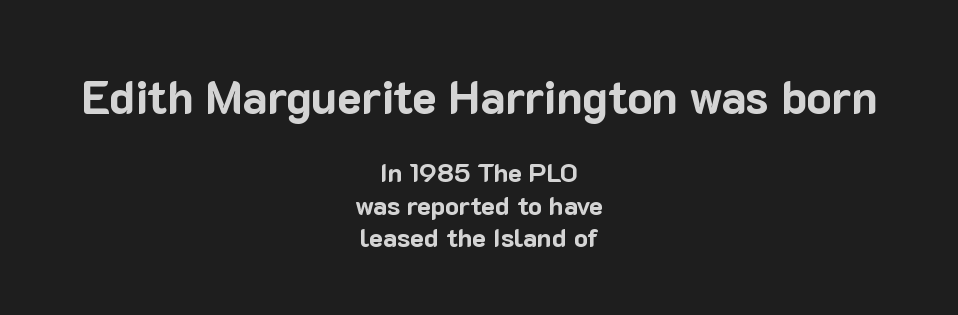
The glyphs are unaccompanied by any horizontal stroke below them. Reading down the block, each line starts at a different indent, mirrored at its end. Nope, no serifs anywhere on these letters. Typographic density is high because the face is bold.
